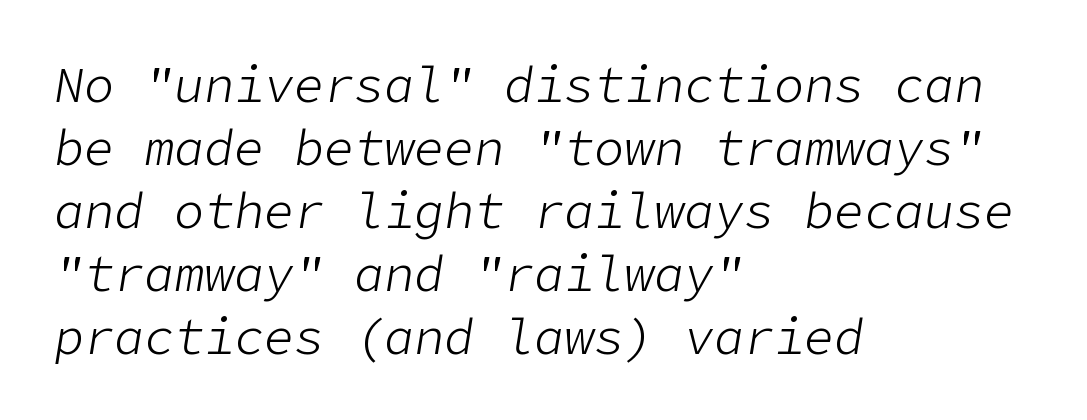
{"italic": "yes", "lean": "right", "slant_degrees": 9, "bold": "no", "weight": "light", "width": "normal", "stroke_contrast": "low", "x_height": "medium", "underline": "no", "align": "left", "line_spacing": "normal", "line_spacing_ratio": 1.26, "letter_spacing": "normal", "letter_spacing_em": 0.0, "glyph_px": 50}
